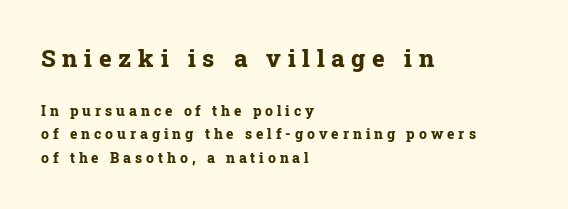
The image shows 24 px bold type, upright; set left-aligned, normal line spacing (1.69x), unusually wide letter spacing (+0.28 em), not underlined; the first (top) block is 1.71x larger.
